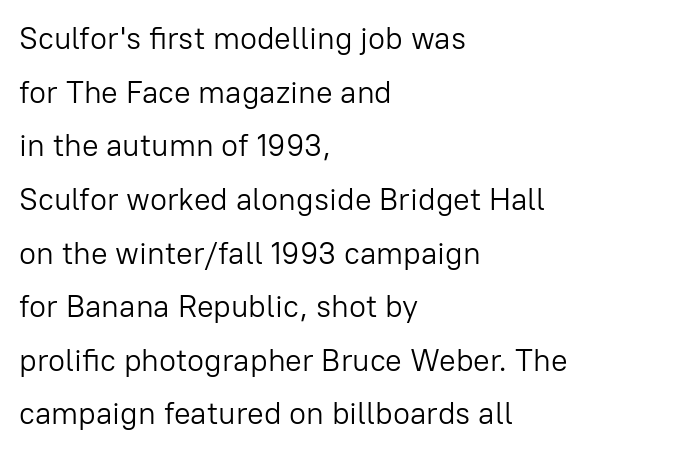
{"serif": "no", "italic": "no", "bold": "no", "weight": "light", "width": "normal", "stroke_contrast": "low", "x_height": "medium", "monospaced": "no", "underline": "no", "align": "left", "line_spacing_ratio": 1.73, "letter_spacing": "normal", "letter_spacing_em": 0.0, "glyph_px": 31}
